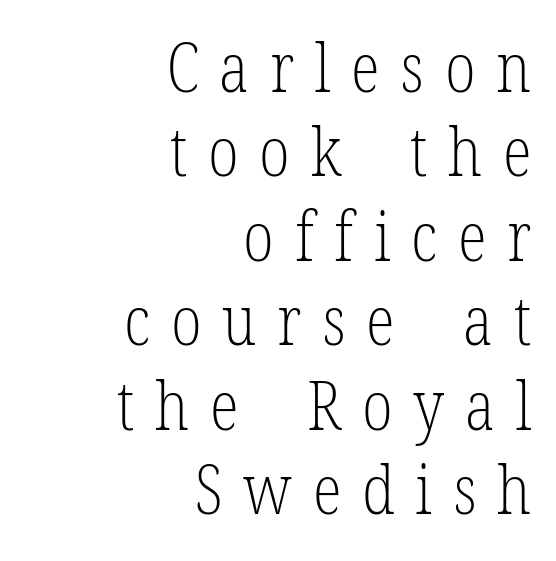
Ascenders rise straight up at ninety degrees. Underlining? Definitely not there. Yep, those are serifs on the letters. The font is comparable to plain body text, perhaps lighter. Spacing verdict: proportional, widths tailored to each character.
